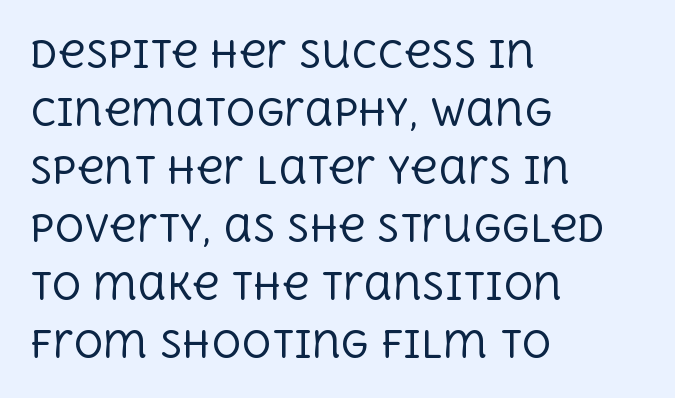
{"serif": "yes", "italic": "no", "bold": "no", "weight": "regular", "width": "normal", "x_height": "large", "monospaced": "no", "underline": "no", "align": "left", "line_spacing": "normal", "line_spacing_ratio": 1.57, "letter_spacing": "normal", "letter_spacing_em": 0.0, "glyph_px": 37}
